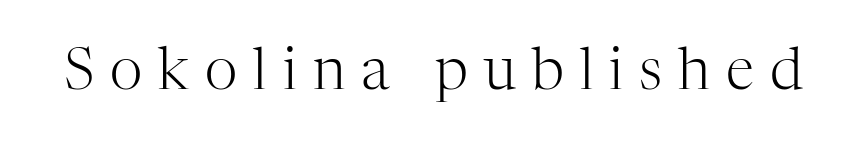
{"serif": "yes", "italic": "no", "bold": "no", "weight": "light", "width": "normal", "stroke_contrast": "high", "x_height": "medium", "monospaced": "no", "underline": "no", "letter_spacing": "wide", "letter_spacing_em": 0.28, "glyph_px": 57}
